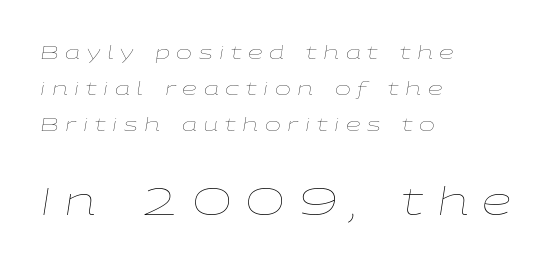
{"italic": "yes", "lean": "right", "slant_degrees": 9, "bold": "no", "weight": "thin", "width": "wide", "stroke_contrast": "low", "x_height": "medium", "monospaced": "no", "underline": "no", "align": "left", "line_spacing_ratio": 1.89, "letter_spacing": "wide", "letter_spacing_em": 0.35, "larger_block": "second", "size_ratio": 2.0, "glyph_px": 38}
